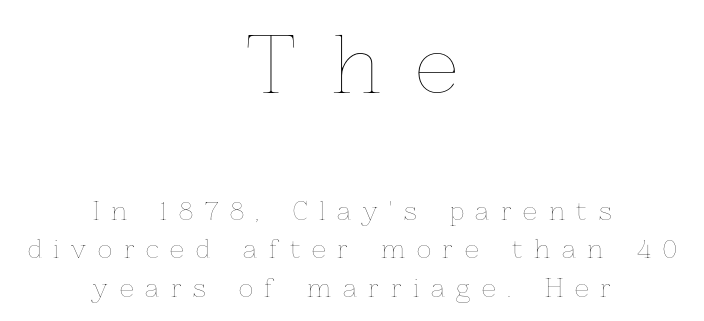
The image shows 76 px thin type, upright; set centered, normal line spacing (1.54x), unusually wide letter spacing (+0.47 em), not underlined; the first (top) block is 3.04x larger; low stroke contrast and a medium x-height.
